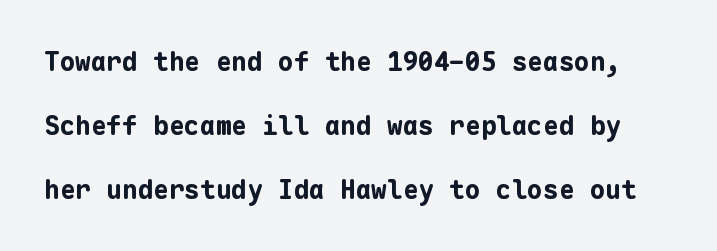
The image shows 26 px bold type, upright; set loose line spacing (2.46x), normal letter spacing, not underlined.
